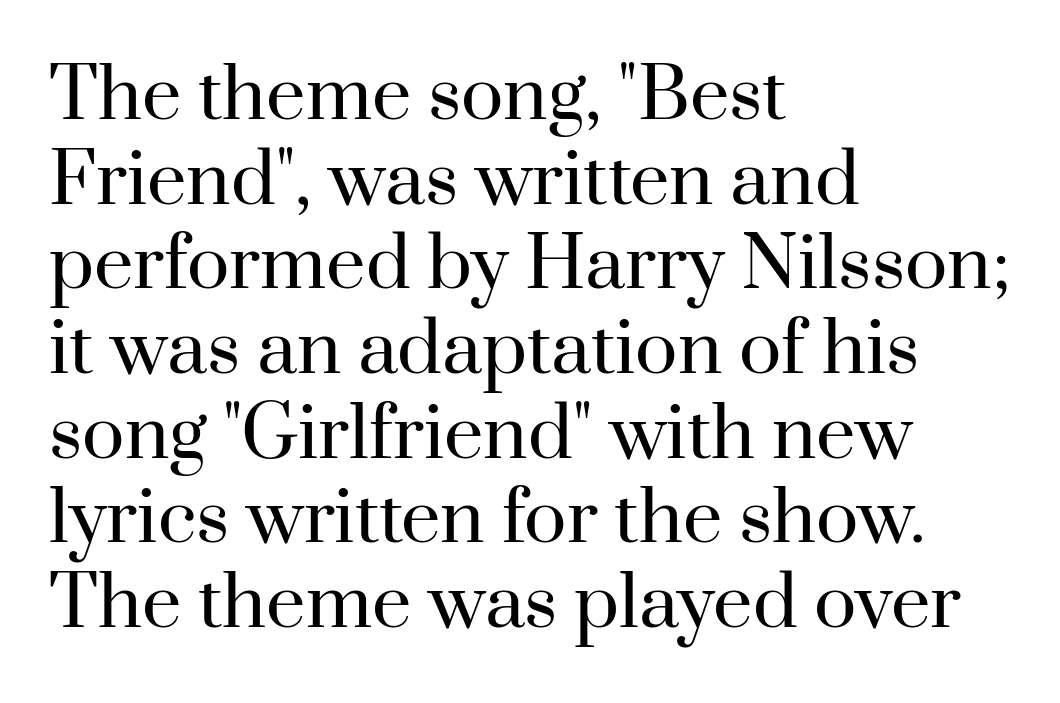
Q: Is the text bold? A: No.
Q: Is the text italic (slanted)? A: No, it is upright.
Q: Is the typeface a serif or a sans-serif typeface? A: Serif.
Q: Is the text underlined? A: No.
Q: How is the paragraph aligned? A: Left-aligned.
Q: Is the spacing between letters normal or unusually wide? A: Normal.
Q: Width (condensed, normal, or wide)? A: Normal.
Q: Stroke contrast? A: High.
Q: x-height? A: Small.
Q: Monospaced? A: No.
